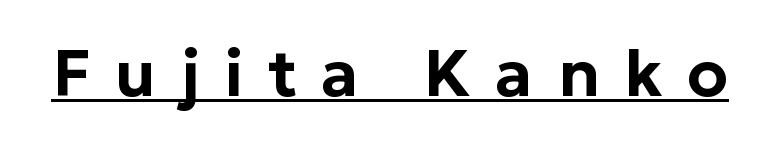
Q: Is the text italic (slanted)? A: No, it is upright.
Q: Is the typeface a serif or a sans-serif typeface? A: Sans-serif.
Q: Is the text underlined? A: Yes.
Q: Is the spacing between letters normal or unusually wide? A: Unusually wide.
Q: Width (condensed, normal, or wide)? A: Normal.
Q: Stroke contrast? A: Low.
Q: x-height? A: Medium.
Q: Monospaced? A: No.
